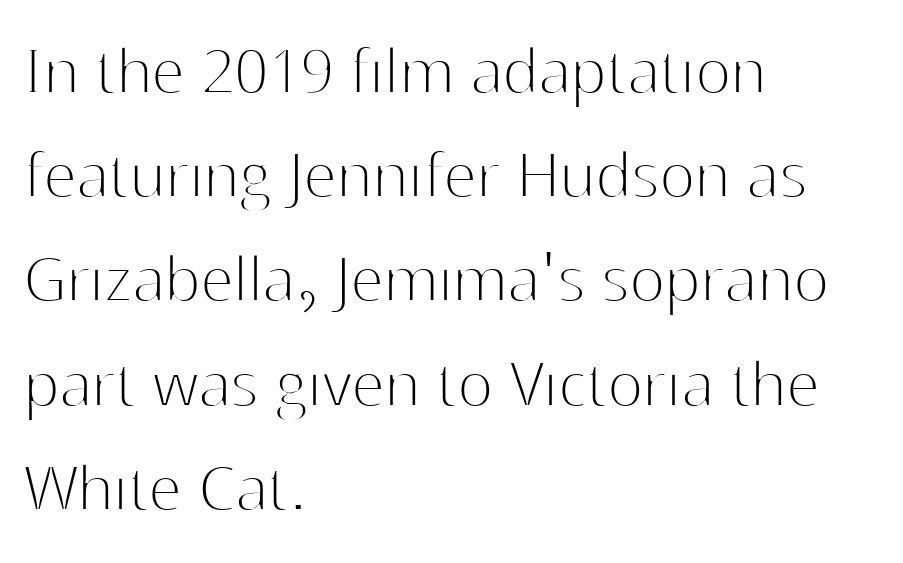
Quick note: interline space is typical. If you drew a ruler down the left edge, every line would touch it. The gap between lines stays unmarked. The weight tops out at a normal text grade.
